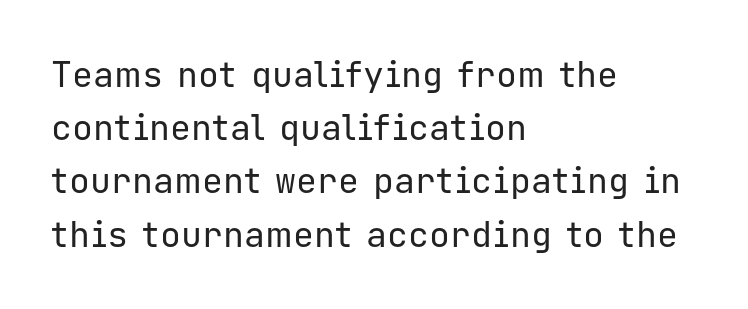
Q: Is the text bold? A: No.
Q: Is the text italic (slanted)? A: No, it is upright.
Q: Is the typeface a serif or a sans-serif typeface? A: Sans-serif.
Q: Is the text underlined? A: No.
Q: How is the paragraph aligned? A: Left-aligned.
Q: Is the spacing between letters normal or unusually wide? A: Normal.
Q: Is the spacing between lines tight, normal or loose? A: Normal.
Q: Width (condensed, normal, or wide)? A: Normal.
Q: Stroke contrast? A: Low.
Q: x-height? A: Medium.
Q: Monospaced? A: Yes.
